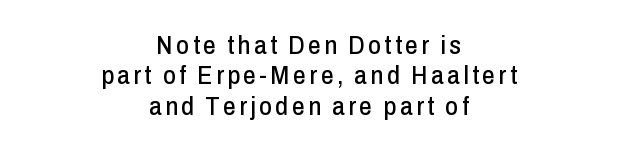
Is the block centered? Yes — each line is placed symmetrically about the middle. The lettering holds an erect, upright posture throughout. Descender tails drop into unmarked territory.
